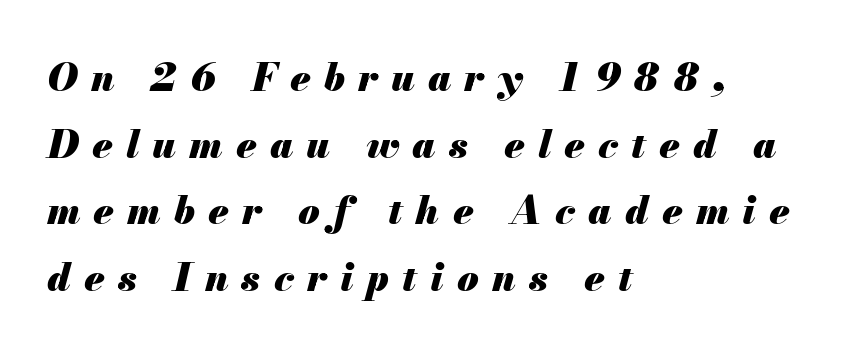
Where is the straight margin? On the left. These lines are rendered in a variable-pitch font. The zone under the glyphs is completely vacant. Observe the wide spacing: letters keep a clear distance from each other.
